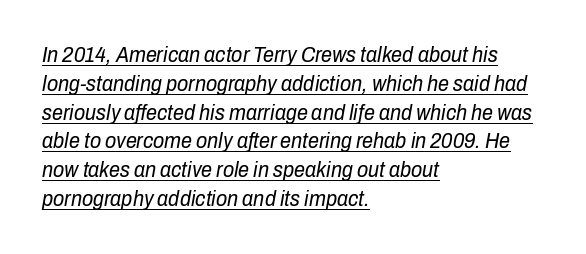
{"italic": "yes", "lean": "right", "slant_degrees": 10, "bold": "no", "underline": "yes", "align": "left", "line_spacing": "normal", "line_spacing_ratio": 1.31, "letter_spacing": "normal", "letter_spacing_em": 0.0, "glyph_px": 22}
